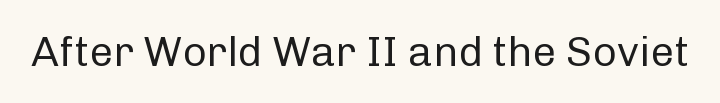
Q: Is the text bold? A: No.
Q: Is the text italic (slanted)? A: No, it is upright.
Q: Is the typeface a serif or a sans-serif typeface? A: Sans-serif.
Q: Is the text underlined? A: No.
Q: Is the spacing between letters normal or unusually wide? A: Normal.
Q: Width (condensed, normal, or wide)? A: Normal.
Q: Stroke contrast? A: Low.
Q: x-height? A: Medium.
Q: Monospaced? A: No.
